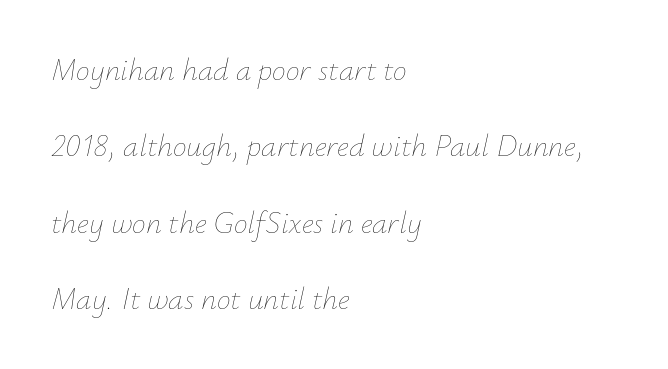
Q: Is the text bold? A: No.
Q: Is the text italic (slanted)? A: Yes, it leans right by about 12 degrees.
Q: Is the text underlined? A: No.
Q: How is the paragraph aligned? A: Left-aligned.
Q: Is the spacing between letters normal or unusually wide? A: Normal.
Q: Is the spacing between lines tight, normal or loose? A: Loose.
Q: Width (condensed, normal, or wide)? A: Normal.
Q: Stroke contrast? A: Low.
Q: x-height? A: Small.
Q: Monospaced? A: No.
